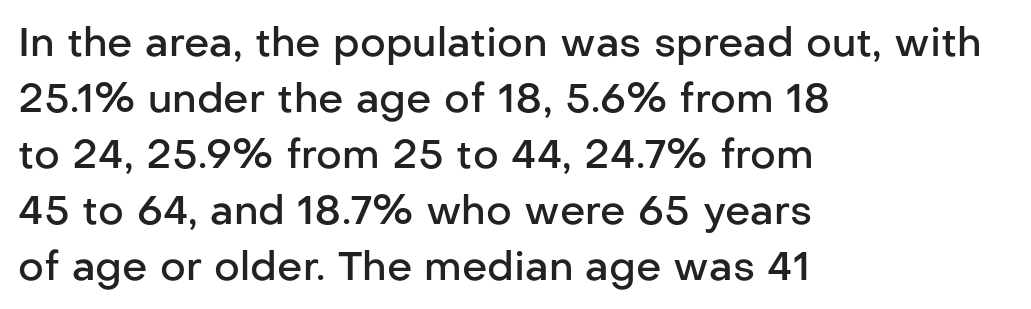
The image shows 40 px semibold sans-serif type, upright; set left-aligned, normal line spacing (1.4x), normal letter spacing, not underlined; low stroke contrast and a medium x-height.
